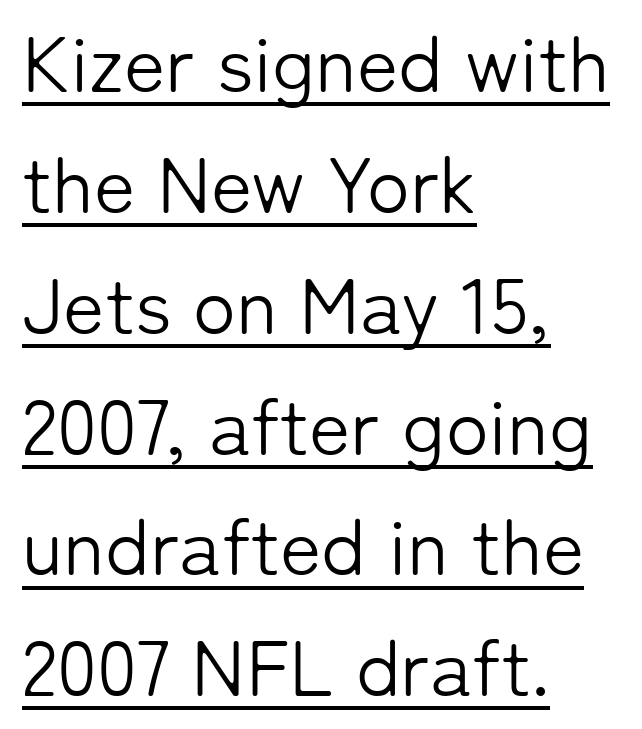
The image shows 79 px light sans-serif type, upright; set left-aligned, normal line spacing (1.53x), normal letter spacing, underlined; low stroke contrast and a medium x-height.
